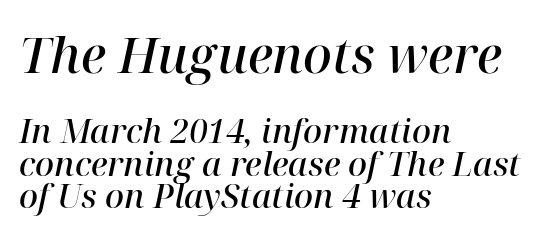
{"serif": "yes", "italic": "yes", "lean": "right", "slant_degrees": 12, "bold": "semi", "weight": "semibold", "width": "normal", "stroke_contrast": "high", "x_height": "medium", "monospaced": "no", "underline": "no", "align": "left", "line_spacing": "tight", "line_spacing_ratio": 0.97, "letter_spacing": "normal", "letter_spacing_em": 0.0, "larger_block": "first", "size_ratio": 1.52, "glyph_px": 50}
